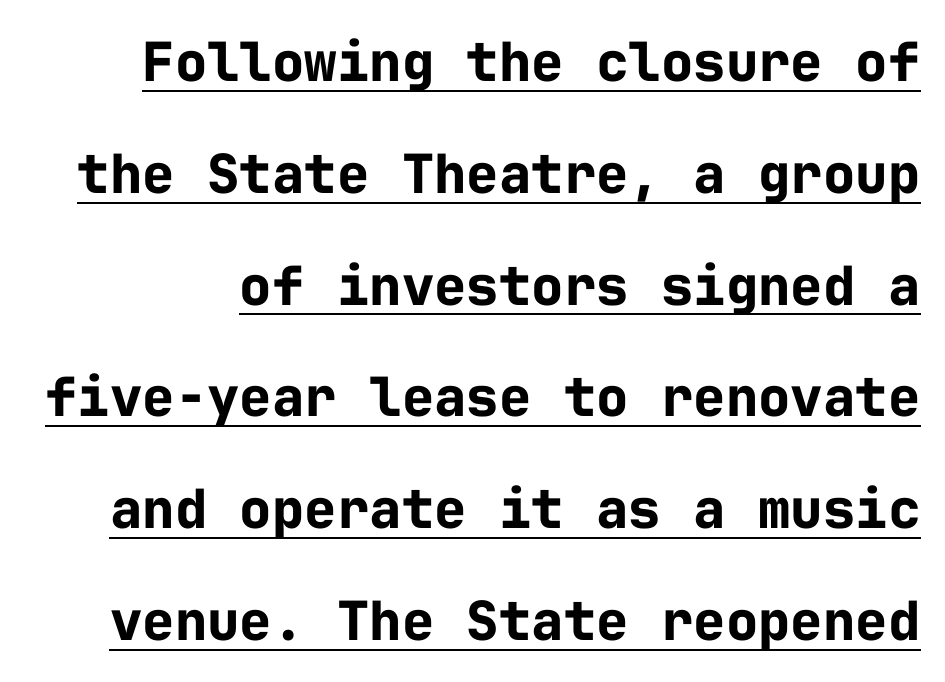
The image shows 54 px bold sans-serif type, upright, monospaced; set loose line spacing (2.07x), normal letter spacing, underlined; low stroke contrast and a medium x-height.
